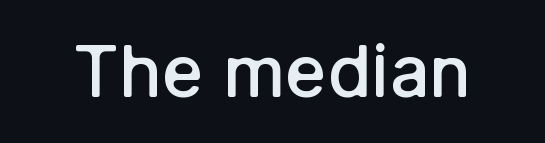
{"serif": "no", "italic": "no", "bold": "semi", "weight": "semibold", "width": "normal", "stroke_contrast": "low", "x_height": "medium", "monospaced": "no", "underline": "no", "letter_spacing": "normal", "letter_spacing_em": 0.0, "glyph_px": 71}
